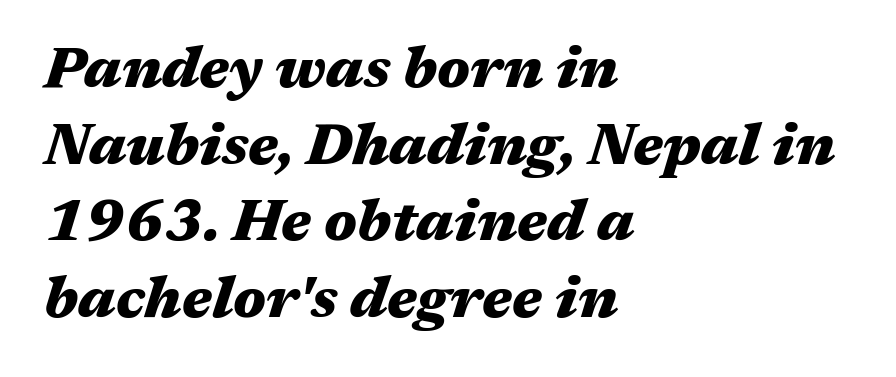
{"italic": "yes", "lean": "right", "slant_degrees": 17, "bold": "yes", "weight": "heavy", "width": "wide", "stroke_contrast": "medium", "x_height": "medium", "monospaced": "no", "underline": "no", "align": "left", "line_spacing": "normal", "line_spacing_ratio": 1.32, "letter_spacing": "normal", "letter_spacing_em": 0.0, "glyph_px": 58}
